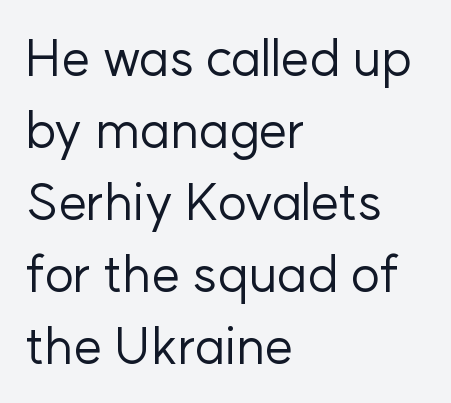
Notice how descenders clear the ascenders below comfortably — that's standard leading. Nothing heavy about these letters — not bold at all. This rendering leaves character spacing at its baseline value. Every character sits straight up, as roman type does.
